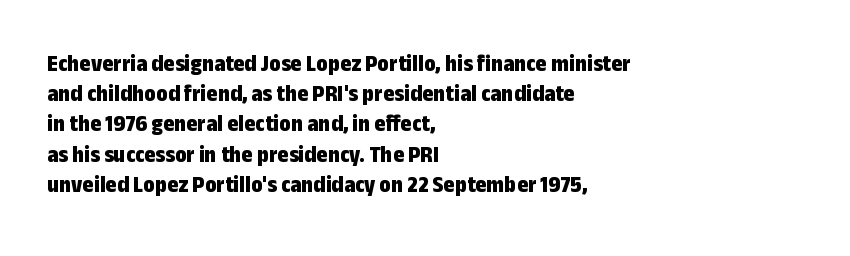
The ragged edge is on the right, which tells us the setting is flush left. The space beneath each line is pristine and unruled. This rendering leaves character spacing at its baseline value. The passage shown stacks its lines at a standard gap. Italic? Not at all — the glyphs are vertical. Emphasis by weight is at full strength: bold.
